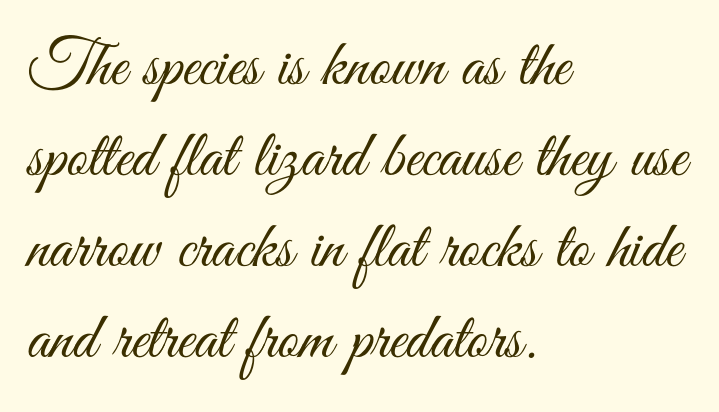
Q: Is the text bold? A: No.
Q: Is the text italic (slanted)? A: Yes.
Q: Is the typeface a serif or a sans-serif typeface? A: Sans-serif.
Q: Is the text underlined? A: No.
Q: How is the paragraph aligned? A: Left-aligned.
Q: Is the spacing between letters normal or unusually wide? A: Normal.
Q: Is the spacing between lines tight, normal or loose? A: Normal.
Q: Width (condensed, normal, or wide)? A: Condensed.
Q: Stroke contrast? A: Medium.
Q: x-height? A: Small.
Q: Monospaced? A: No.
